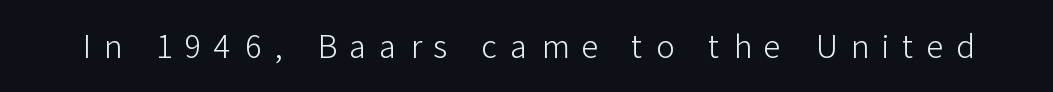
No chunkiness to these letters — they're not bold. Proportional: the letters do not fall into vertical columns. The foot of each line stays bare and open. Substantial extra tracking has been applied to these lines.
